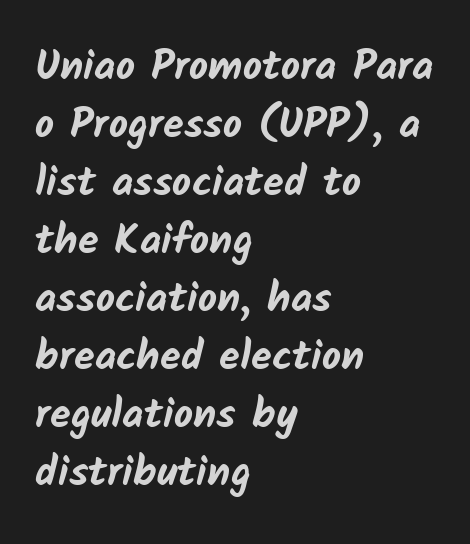
Decoration check: the copy has no underline. Examine the stroke ends and you'll find no serifs. Summary of vertical rhythm: regular, with standard interline spacing. The face used here is rendered with its standard letterfit. Think of a printed novel: that variable character pitch is what you see here.
